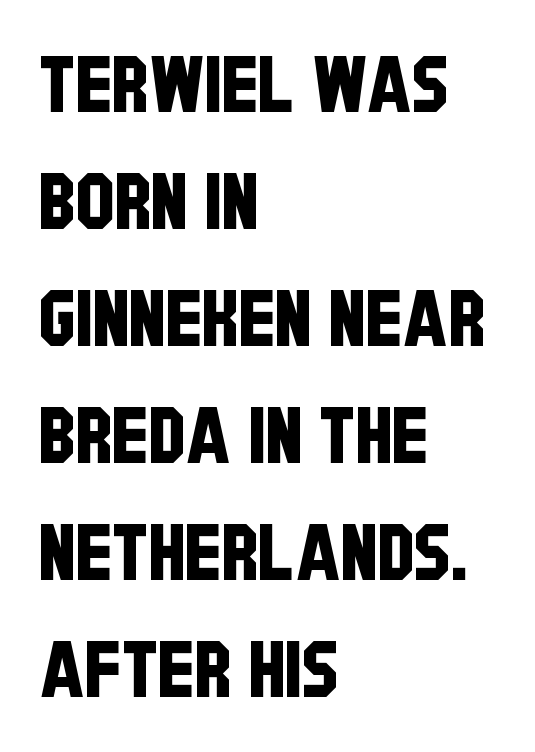
The words here are not underlined. A typesetter would call this leading conventional body-copy spacing. Is this a fixed-width face? No — the glyphs have proportional, varying widths. The paragraph shown leans on its left margin.
